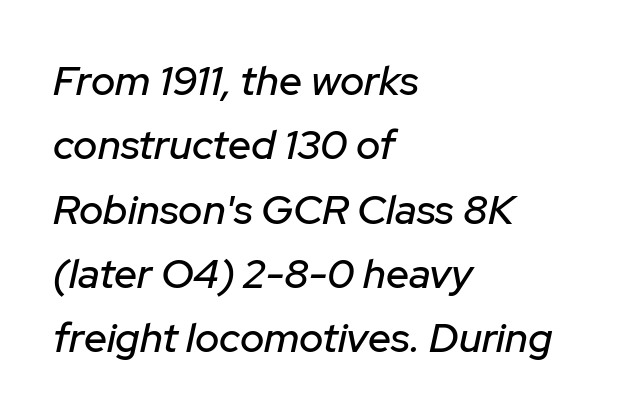
{"italic": "yes", "lean": "right", "slant_degrees": 12, "width": "normal", "stroke_contrast": "low", "x_height": "medium", "monospaced": "no", "underline": "no", "align": "left", "line_spacing": "normal", "line_spacing_ratio": 1.57, "letter_spacing": "normal", "letter_spacing_em": 0.0, "glyph_px": 41}
